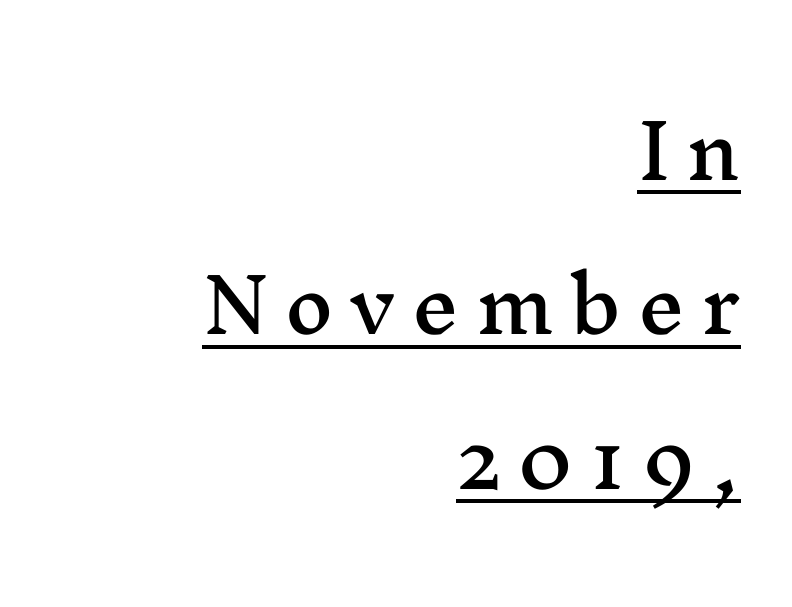
Q: Is the text italic (slanted)? A: No, it is upright.
Q: Is the typeface a serif or a sans-serif typeface? A: Serif.
Q: Is the text underlined? A: Yes.
Q: How is the paragraph aligned? A: Right-aligned.
Q: Is the spacing between letters normal or unusually wide? A: Unusually wide.
Q: Is the spacing between lines tight, normal or loose? A: Loose.
Q: Width (condensed, normal, or wide)? A: Wide.
Q: Stroke contrast? A: Medium.
Q: x-height? A: Medium.
Q: Monospaced? A: No.
